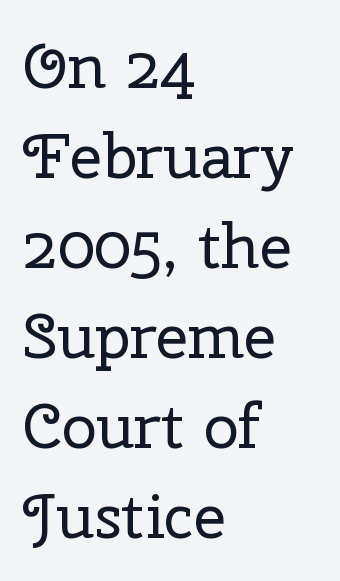
The characters are drawn with everyday or finer stroke widths. All the whitespace from short lines collects on the right. The type sits square on the baseline with zero lean. Rule under the text: the space is simply empty.
